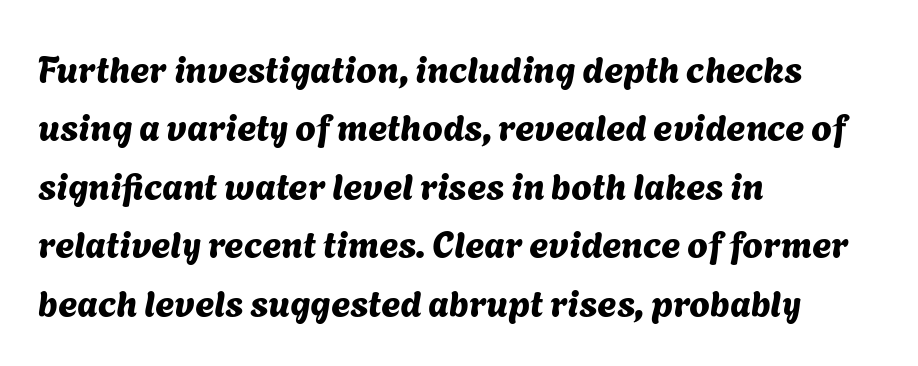
Q: Is the typeface a serif or a sans-serif typeface? A: Sans-serif.
Q: Is the text underlined? A: No.
Q: How is the paragraph aligned? A: Left-aligned.
Q: Is the spacing between letters normal or unusually wide? A: Normal.
Q: Is the spacing between lines tight, normal or loose? A: Normal.
Q: Width (condensed, normal, or wide)? A: Normal.
Q: Stroke contrast? A: Medium.
Q: x-height? A: Medium.
Q: Monospaced? A: No.
